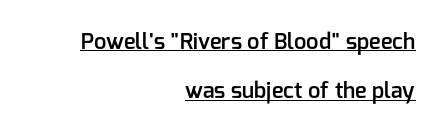
The gaps between neighbouring characters are ordinary and unremarkable. Each new line begins a long way beneath the previous one. Somebody hit Ctrl+U on this one — the words are underlined. Moderately thickened strokes mark this as semibold type.
